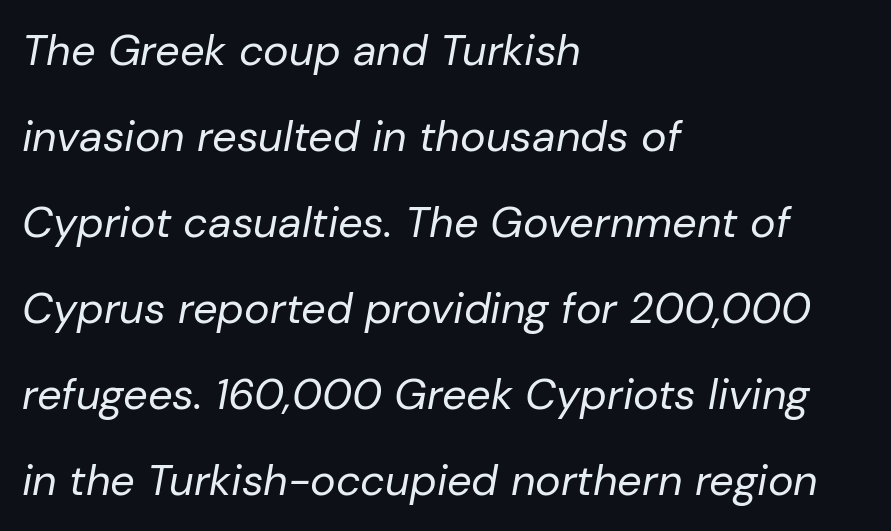
{"italic": "yes", "lean": "right", "slant_degrees": 10, "bold": "no", "weight": "regular", "width": "normal", "stroke_contrast": "low", "x_height": "medium", "monospaced": "no", "underline": "no", "align": "left", "line_spacing": "loose", "line_spacing_ratio": 2.0, "letter_spacing": "normal", "letter_spacing_em": 0.0, "glyph_px": 43}
